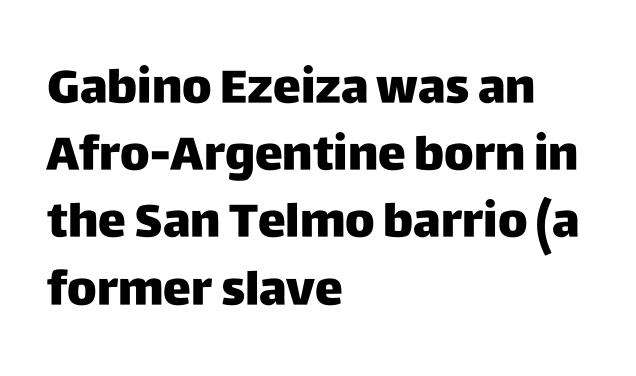
Italic: no, the glyphs are upright roman. Interline gaps are of average width in this sample. The line texture is even and compact thanks to regular tracking. Looks like regular typesetting: each glyph gets only the width it needs.
